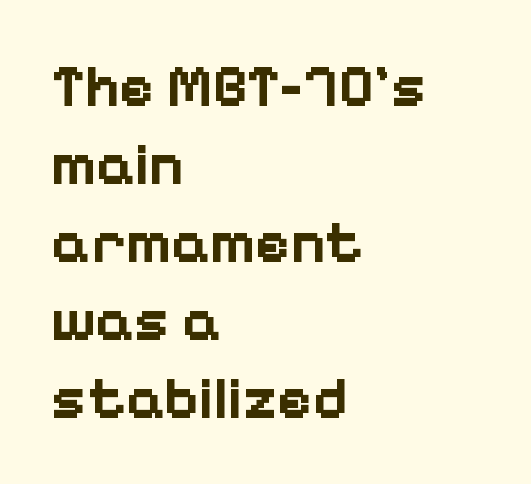
{"serif": "no", "italic": "no", "bold": "yes", "weight": "bold", "width": "normal", "stroke_contrast": "low", "x_height": "medium", "monospaced": "no", "underline": "no", "align": "left", "line_spacing": "normal", "line_spacing_ratio": 1.32, "letter_spacing": "normal", "letter_spacing_em": 0.0, "glyph_px": 59}
